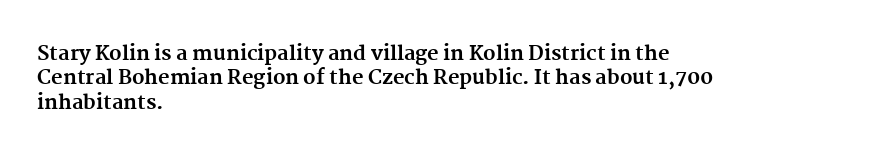
The image shows 20 px bold type, upright; set left-aligned, line spacing 1.22x, normal letter spacing, not underlined.
